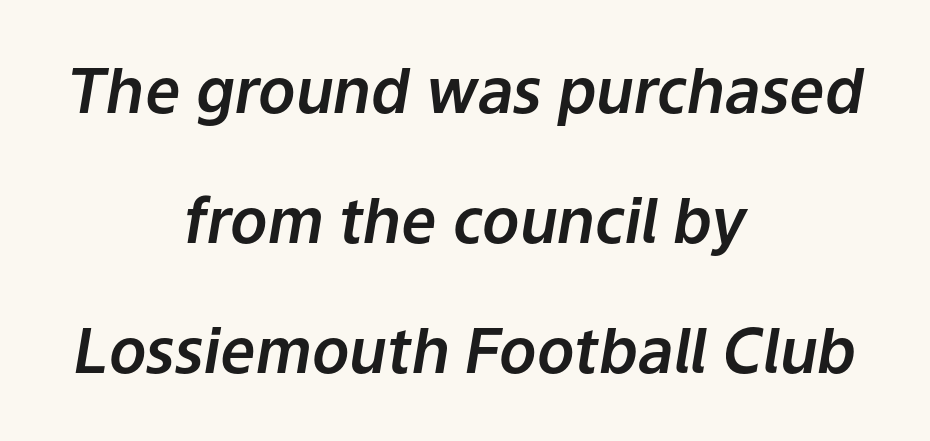
The image shows 62 px text type, italic (leaning right); set centered, loose line spacing (2.1x), normal letter spacing, not underlined; low stroke contrast and a medium x-height.
